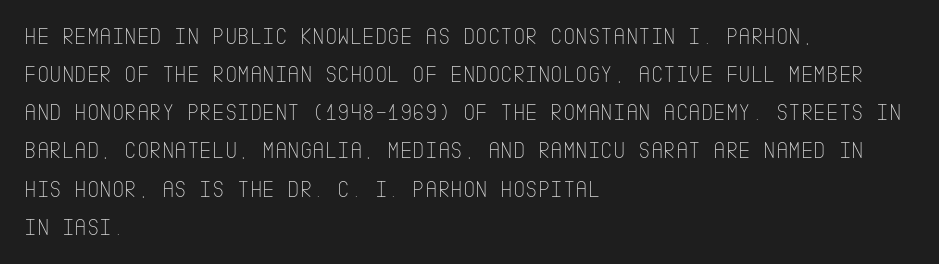
{"italic": "no", "bold": "no", "underline": "no", "align": "left", "line_spacing": "normal", "line_spacing_ratio": 1.59, "letter_spacing": "normal", "letter_spacing_em": 0.0, "glyph_px": 24}
